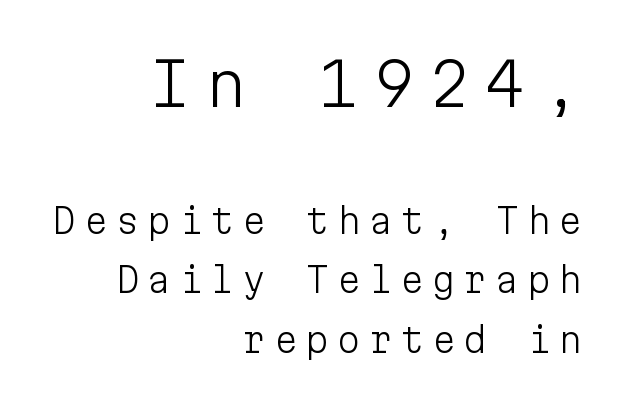
A student would notice the top passage is typeset larger than what follows. Clear beneath every line of the passage. Counters stay open thanks to moderate or lighter strokes. The passage shown has open, widely tracked lettering throughout.
